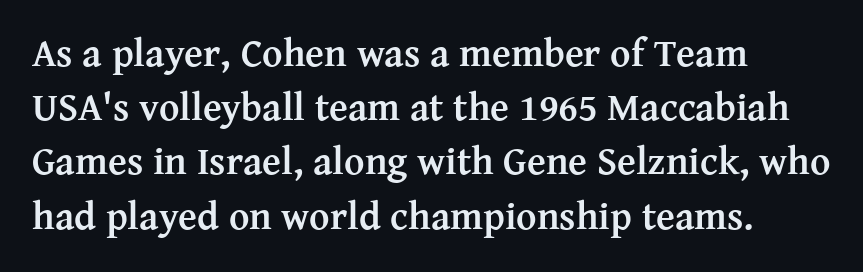
{"serif": "yes", "italic": "no", "bold": "yes", "weight": "semibold", "width": "normal", "stroke_contrast": "medium", "x_height": "medium", "monospaced": "no", "underline": "no", "align": "left", "line_spacing": "normal", "line_spacing_ratio": 1.39, "letter_spacing": "normal", "letter_spacing_em": 0.0, "glyph_px": 39}
